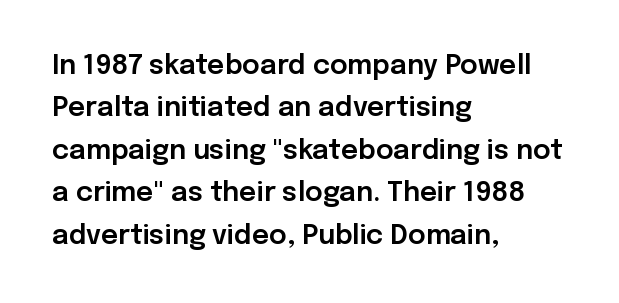
The image shows 27 px text type, upright; set left-aligned, normal line spacing (1.57x), normal letter spacing, not underlined.
